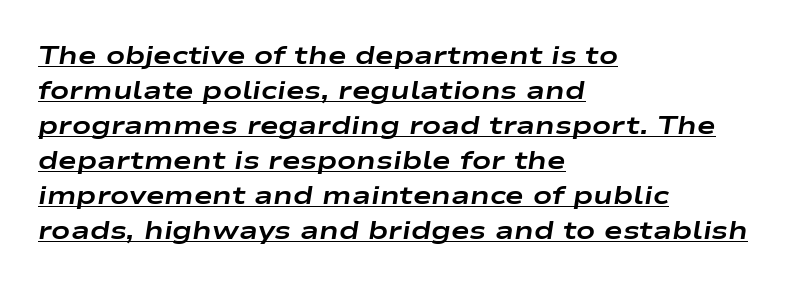
The face used here appears with an underline applied. Does the lettering tilt? It does — this is italic. Words appear dense and cohesive because spacing is normal. The lines are quadded left. This sample keeps an unexceptional amount of space between lines.
